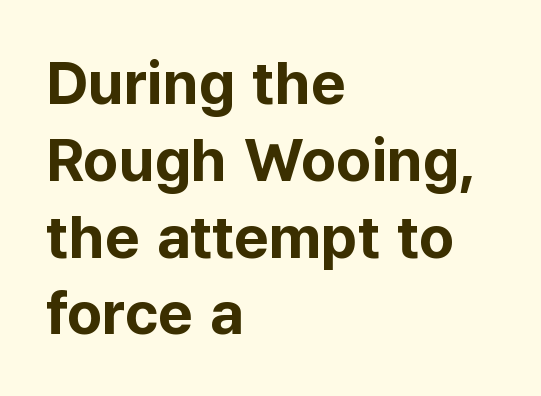
The string is rendered with underlining switched off. On the weight axis this lands at bold, roughly 700. Typographically, this falls in the sans-serif category. There is no visible air inserted between adjacent glyphs.
